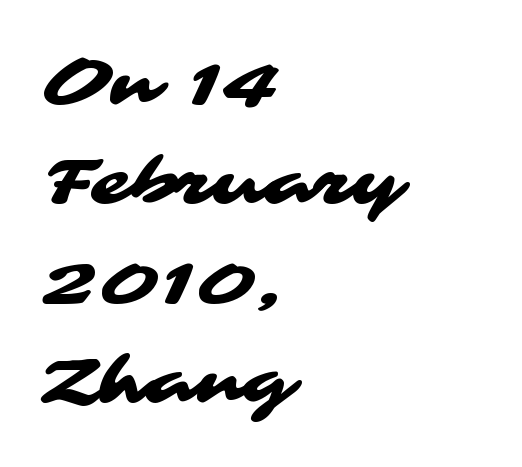
Q: Is the typeface a serif or a sans-serif typeface? A: Sans-serif.
Q: Is the text underlined? A: No.
Q: How is the paragraph aligned? A: Left-aligned.
Q: Is the spacing between letters normal or unusually wide? A: Normal.
Q: Is the spacing between lines tight, normal or loose? A: Normal.
Q: Width (condensed, normal, or wide)? A: Wide.
Q: Stroke contrast? A: Medium.
Q: x-height? A: Medium.
Q: Monospaced? A: No.
